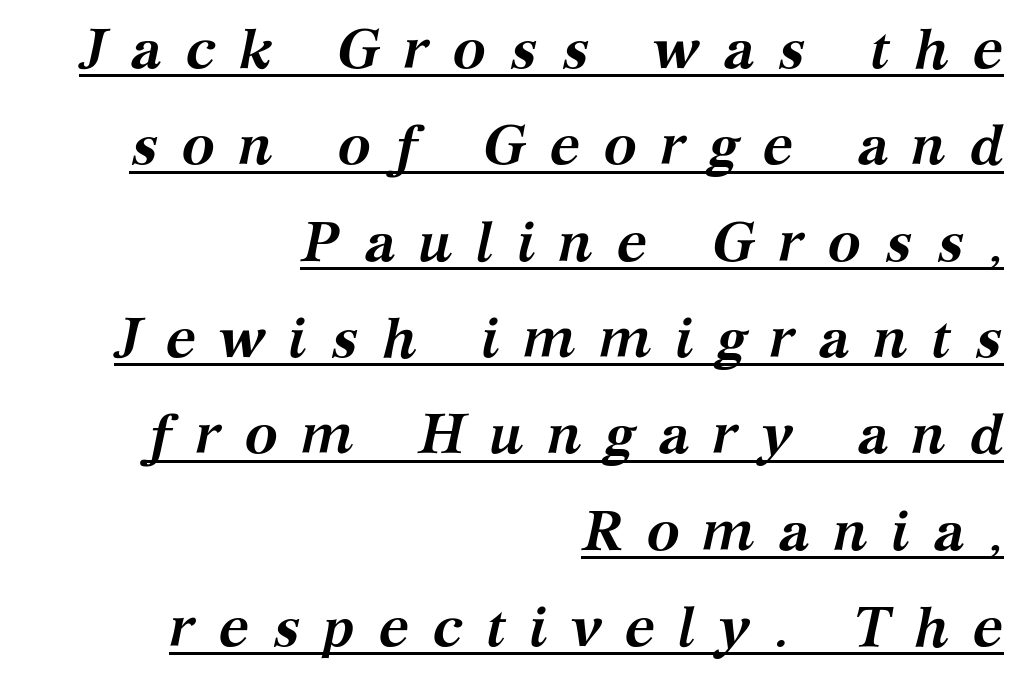
Q: Is the text bold? A: Yes.
Q: Is the text italic (slanted)? A: Yes, it leans right by about 12 degrees.
Q: Is the typeface a serif or a sans-serif typeface? A: Serif.
Q: Is the text underlined? A: Yes.
Q: How is the paragraph aligned? A: Right-aligned.
Q: Is the spacing between letters normal or unusually wide? A: Unusually wide.
Q: Width (condensed, normal, or wide)? A: Normal.
Q: Stroke contrast? A: Medium.
Q: x-height? A: Medium.
Q: Monospaced? A: No.
